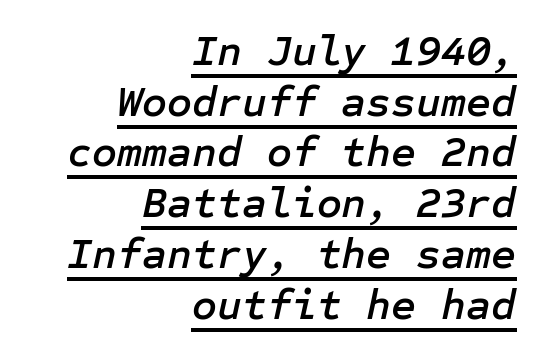
The image shows 43 px text type, italic (leaning right); set right-aligned, line spacing 1.18x, normal letter spacing, underlined; low stroke contrast and a medium x-height.
